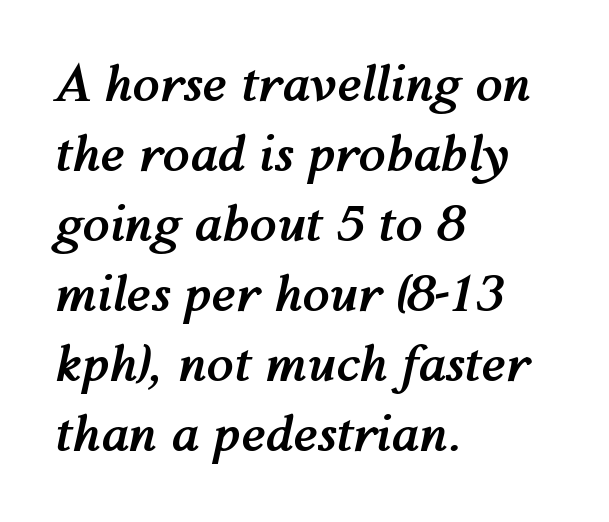
In terms of letterspacing, this is plain default setting. Plain, unruled lines of type. You could not count columns in this text — the font is proportionally spaced. These lines sit exactly where default settings would place them.
